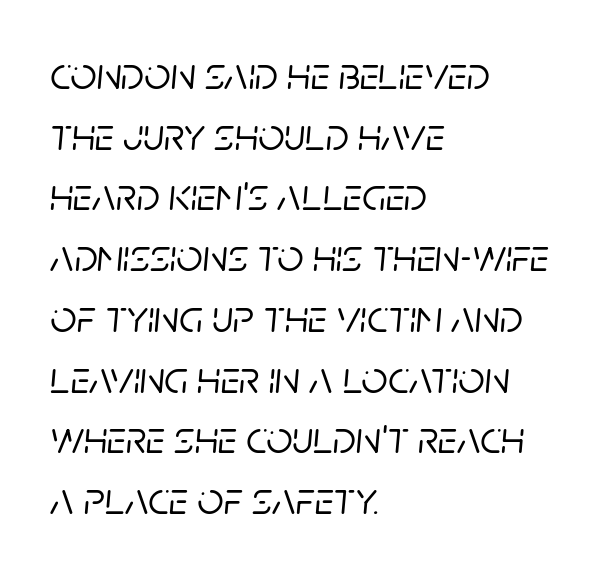
No extra tracking has been applied to these lines. If you drew a ruler down the left edge, every line would touch it. Character widths vary here, with narrow letters taking less room than wide ones. Plain, unruled lines of type. The specimen reads as italic at a glance.
